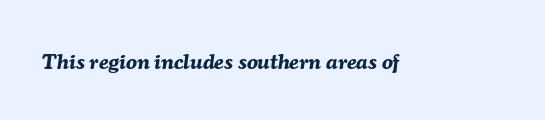
Q: Is the text bold? A: Yes.
Q: Is the text italic (slanted)? A: Yes, it leans right by about 7 degrees.
Q: Is the text underlined? A: No.
Q: Is the spacing between letters normal or unusually wide? A: Normal.
